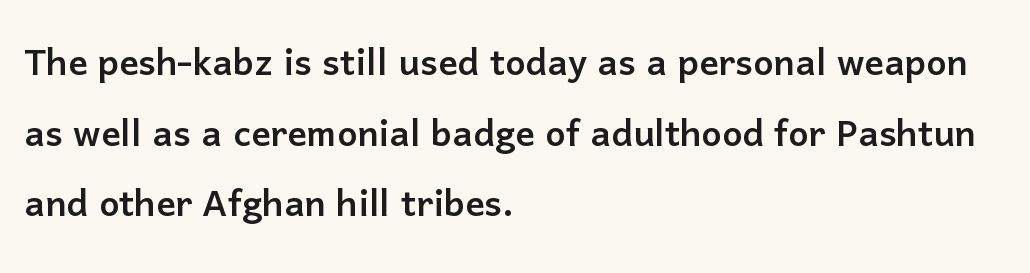
The image shows 48 px sans-serif type, upright; set left-aligned, normal line spacing (1.47x), normal letter spacing, not underlined; low stroke contrast and a medium x-height.
